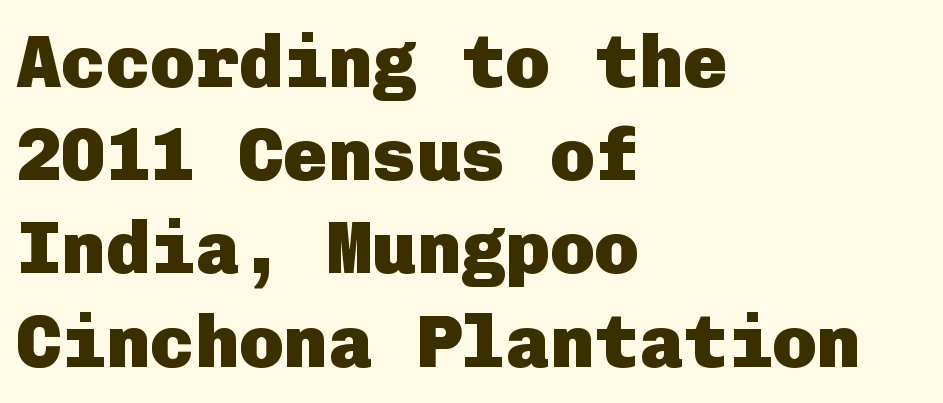
The image shows 74 px heavy sans-serif type, upright; set left-aligned, normal line spacing (1.26x), normal letter spacing, not underlined; low stroke contrast and a medium x-height.
